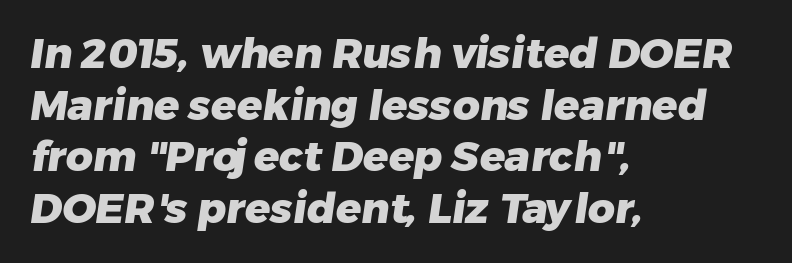
Standard letterfit; no display-style spreading of the glyphs. Anything drawn beneath the words? Only blank space. Weight check: bold — yes, fully. Spacing verdict: proportional, widths tailored to each character. A typesetter would label this face a sans.
